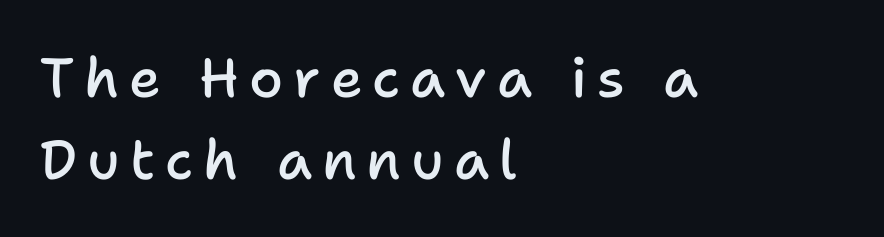
{"serif": "no", "italic": "no", "bold": "semi", "weight": "semibold", "width": "normal", "stroke_contrast": "low", "x_height": "medium", "monospaced": "no", "underline": "no", "align": "left", "line_spacing": "normal", "line_spacing_ratio": 1.49, "glyph_px": 55}
